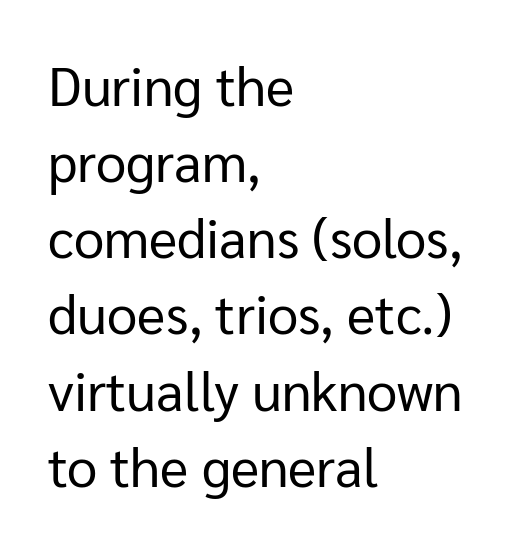
{"serif": "no", "italic": "no", "bold": "no", "weight": "regular", "width": "normal", "stroke_contrast": "low", "x_height": "medium", "monospaced": "no", "underline": "no", "align": "left", "line_spacing": "normal", "line_spacing_ratio": 1.41, "letter_spacing": "normal", "letter_spacing_em": 0.0, "glyph_px": 54}
